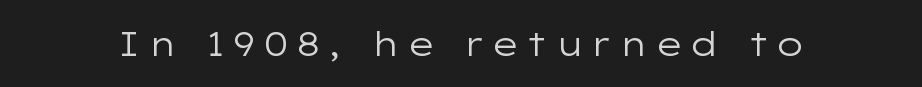
Q: Is the text bold? A: No.
Q: Is the text italic (slanted)? A: No, it is upright.
Q: Is the typeface a serif or a sans-serif typeface? A: Sans-serif.
Q: Is the text underlined? A: No.
Q: Is the spacing between letters normal or unusually wide? A: Unusually wide.
Q: Width (condensed, normal, or wide)? A: Wide.
Q: Stroke contrast? A: Low.
Q: x-height? A: Medium.
Q: Monospaced? A: No.
